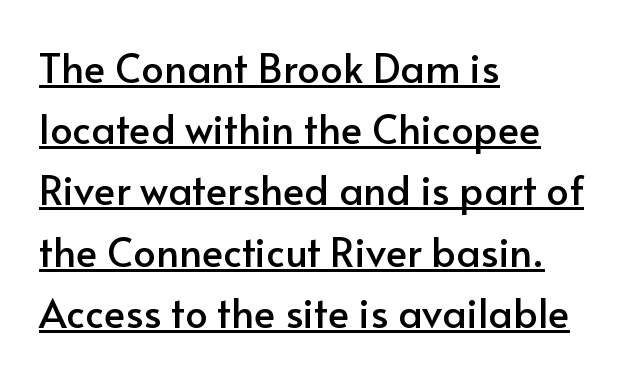
Italic? Not at all — the glyphs are vertical. Quick note: interline space is typical. These lines are rendered in a variable-pitch font. Each line starts at the same left margin while the right side varies. A baseline rule has been typeset under these characters. No feet cap the strokes, marking this as sans-serif type.
